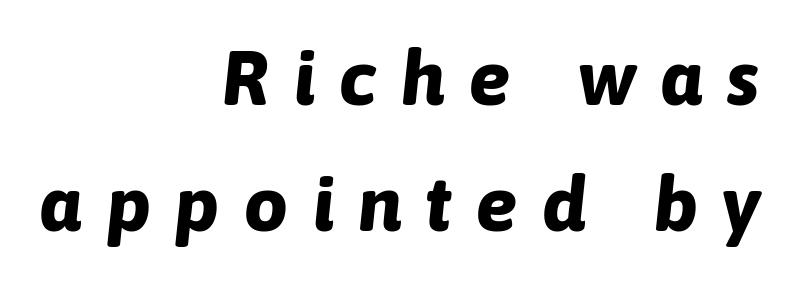
The image shows 77 px bold type, italic (leaning right); set right-aligned, normal line spacing (1.63x), unusually wide letter spacing (+0.32 em), not underlined; low stroke contrast and a medium x-height.
